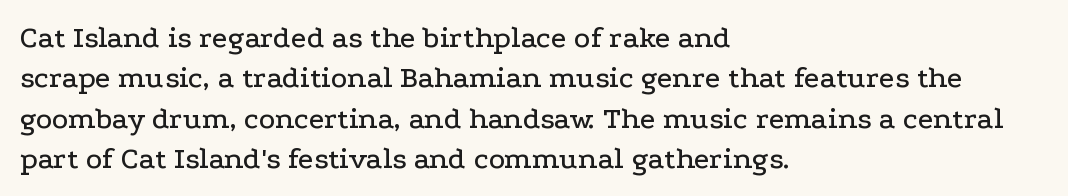
Q: Is the text italic (slanted)? A: No, it is upright.
Q: Is the typeface a serif or a sans-serif typeface? A: Serif.
Q: Is the text underlined? A: No.
Q: How is the paragraph aligned? A: Left-aligned.
Q: Is the spacing between letters normal or unusually wide? A: Normal.
Q: Is the spacing between lines tight, normal or loose? A: Normal.
Q: Width (condensed, normal, or wide)? A: Wide.
Q: Stroke contrast? A: Low.
Q: x-height? A: Medium.
Q: Monospaced? A: No.
